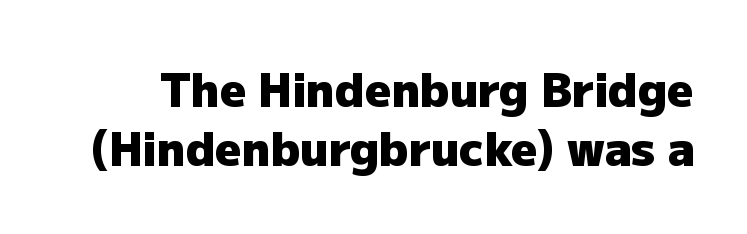
{"serif": "no", "italic": "no", "bold": "yes", "weight": "heavy", "width": "normal", "stroke_contrast": "low", "x_height": "medium", "monospaced": "no", "underline": "no", "line_spacing": "normal", "line_spacing_ratio": 1.29, "letter_spacing": "normal", "letter_spacing_em": 0.0, "glyph_px": 46}
